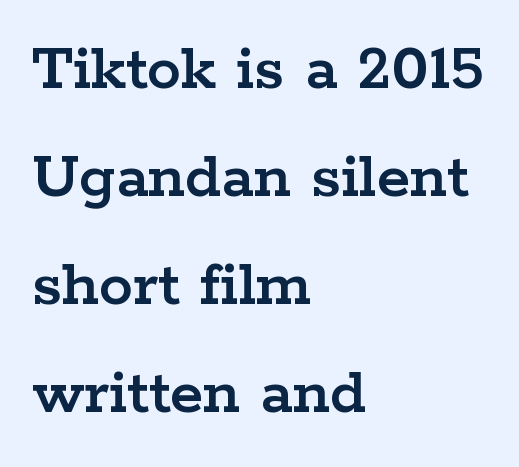
Where is the straight margin? On the left. The designer went with a serif here, giving each stem small feet. Regarding leading, the lines here are spaced in the standard way. Is the letter spacing exaggerated? No — it looks like the ordinary default. The zone under the glyphs is completely vacant. Is this a fixed-width face? No — the glyphs have proportional, varying widths.
